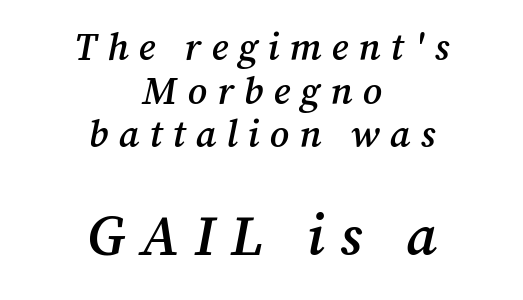
{"serif": "yes", "italic": "yes", "lean": "right", "slant_degrees": 12, "bold": "semi", "weight": "semibold", "width": "normal", "stroke_contrast": "medium", "x_height": "medium", "monospaced": "no", "underline": "no", "align": "center", "line_spacing": "tight", "line_spacing_ratio": 1.15, "letter_spacing": "wide", "letter_spacing_em": 0.27, "larger_block": "second", "size_ratio": 1.5, "glyph_px": 57}
